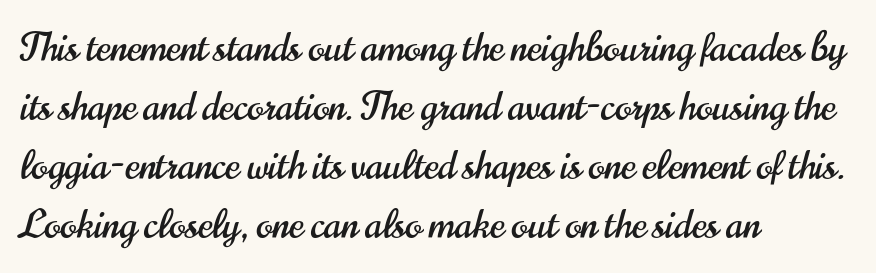
{"serif": "no", "width": "condensed", "stroke_contrast": "high", "x_height": "small", "monospaced": "no", "underline": "no", "align": "left", "line_spacing": "normal", "line_spacing_ratio": 1.51, "letter_spacing": "normal", "letter_spacing_em": 0.0, "glyph_px": 39}
